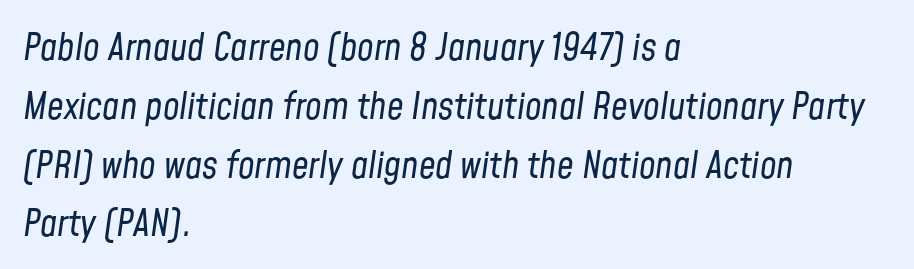
Is there much room between lines? A standard amount, neither cramped nor airy. The letters advance in unequal steps, a hallmark of proportional type. The zone under the glyphs is completely vacant. Observe the lean: these are italic letterforms. The weight tops out at a normal text grade. This rendering uses left alignment, leaving the right contour irregular.
